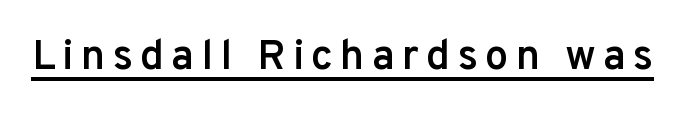
Stroke terminals: plain, sans-serif. These lines are rendered in a variable-pitch font. In terms of posture, this sample is upright. Like a heading marked for emphasis, these lines bear an underscore.
